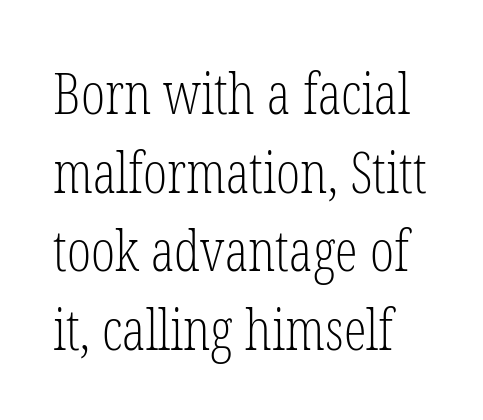
The image shows 57 px light, condensed serif type, upright; set normal line spacing (1.38x), normal letter spacing, not underlined; low stroke contrast and a medium x-height.
